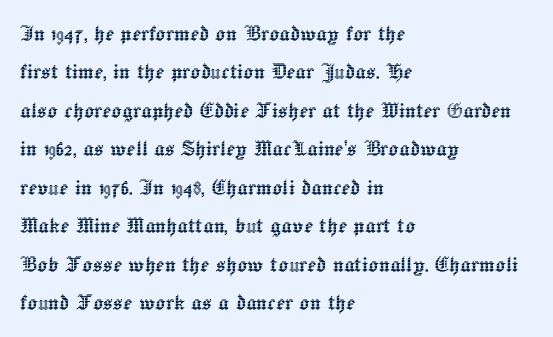
These lines keep a tight, regular rhythm from letter to letter. A student would call this left alignment; a typographer would say flush left, rag right. Descenders are the only things crossing below the line. Evenly set lines give the paragraph a standard silhouette. Ordinary non-slanted type is in use.
